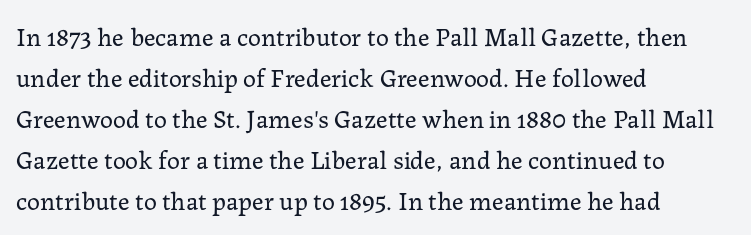
{"italic": "no", "bold": "no", "underline": "no", "align": "left", "line_spacing": "normal", "line_spacing_ratio": 1.58, "letter_spacing": "normal", "letter_spacing_em": 0.0, "glyph_px": 26}
